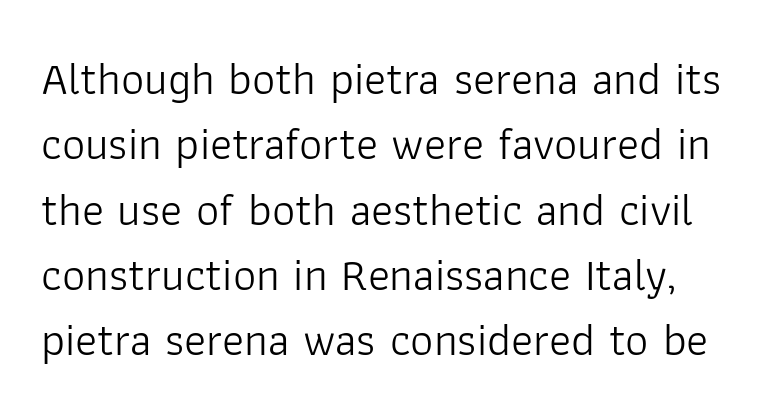
Type without underlining. Each stroke keeps to a modest, everyday thickness or less. No italicization has been applied; the sample stays upright. Regarding leading, the lines here are spaced in the standard way.
